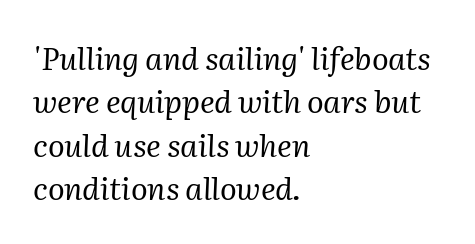
The image shows 31 px regular-weight serif type, italic (leaning right); set left-aligned, normal line spacing (1.4x), normal letter spacing, not underlined; medium stroke contrast and a medium x-height.
